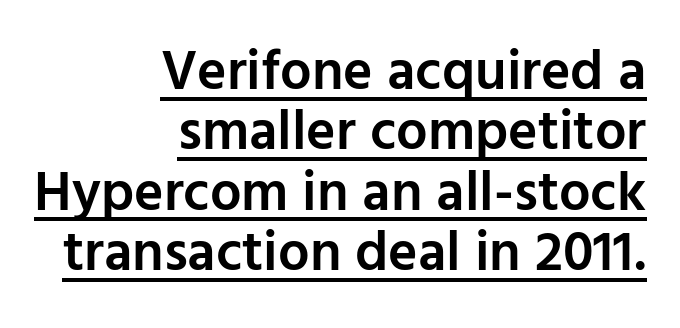
The image shows 56 px semibold sans-serif type, upright; set right-aligned, tight line spacing (1.08x), normal letter spacing, underlined; low stroke contrast and a medium x-height.
